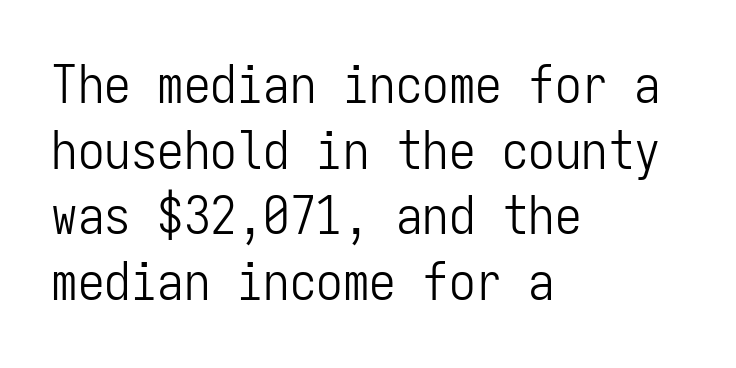
The gap between lines stays unmarked. Stroke thickness stays within the range of a standard reading face or lighter. There is no visible air inserted between adjacent glyphs. Characters remain perfectly vertical along every line. I'd call this a sans setting — the letters go barefoot. Each letter, wide or thin by design, is forced into the same width here.
